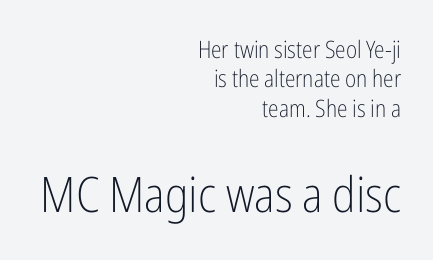
The image shows 49 px light, condensed sans-serif type, upright; set right-aligned, line spacing 1.22x, normal letter spacing, not underlined; the second (bottom) block is 2.04x larger; low stroke contrast and a medium x-height.
